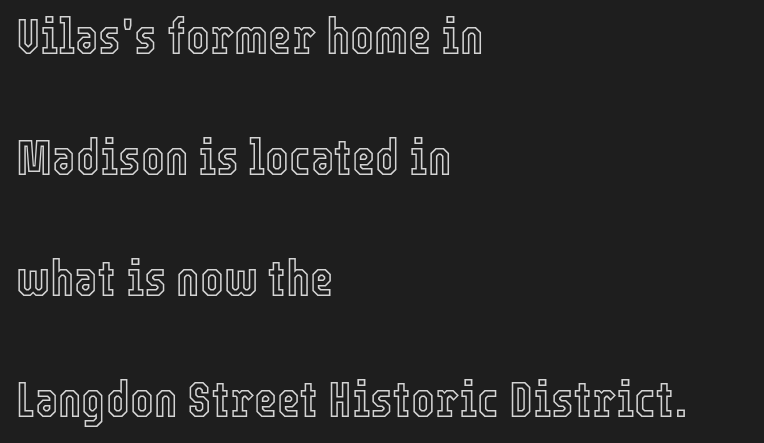
Is the letter spacing exaggerated? No — it looks like the ordinary default. The rendering uses natural spacing where letterforms have individual widths. Every character sits straight up, as roman type does. Bare-footed words on every line. The lines in this sample share a left origin and differ only in where they stop.
